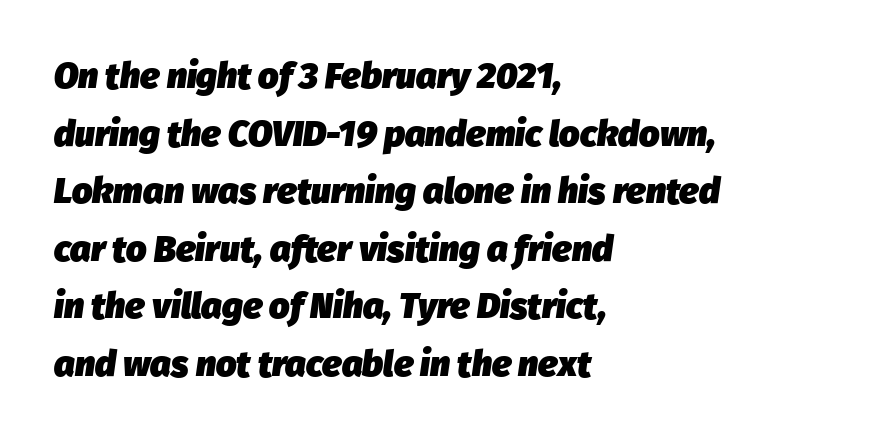
{"italic": "yes", "lean": "right", "slant_degrees": 8, "bold": "yes", "weight": "heavy", "width": "normal", "stroke_contrast": "low", "x_height": "medium", "monospaced": "no", "underline": "no", "align": "left", "line_spacing": "normal", "line_spacing_ratio": 1.6, "letter_spacing": "normal", "letter_spacing_em": 0.0, "glyph_px": 36}
